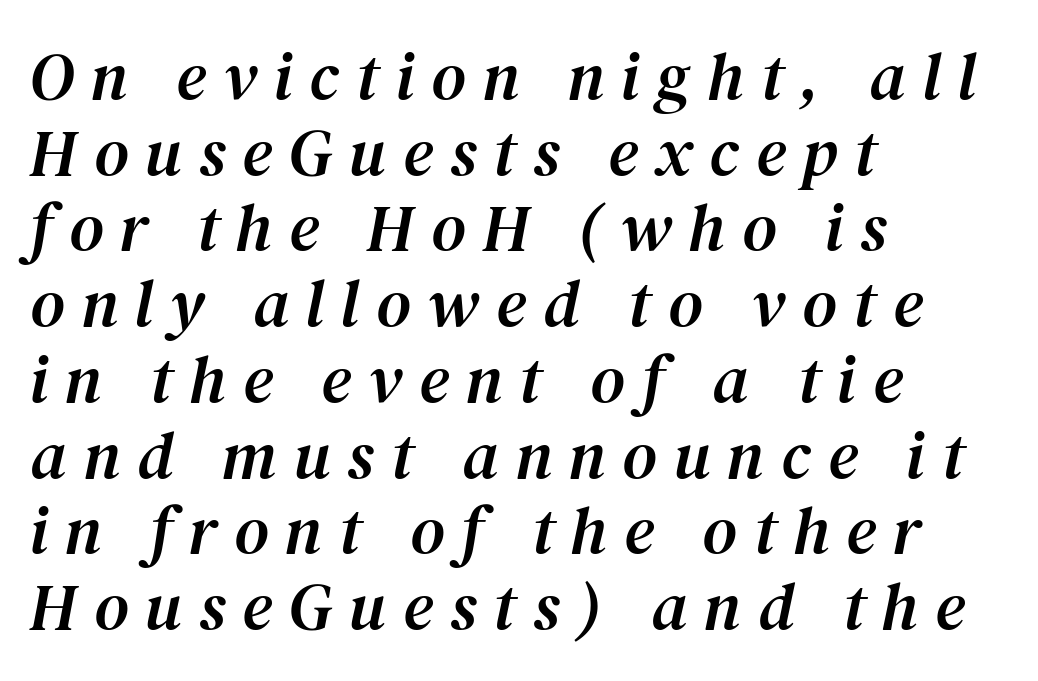
Q: Is the text italic (slanted)? A: Yes, it leans right by about 12 degrees.
Q: Is the typeface a serif or a sans-serif typeface? A: Serif.
Q: Is the text underlined? A: No.
Q: How is the paragraph aligned? A: Left-aligned.
Q: Is the spacing between letters normal or unusually wide? A: Unusually wide.
Q: Is the spacing between lines tight, normal or loose? A: Tight.
Q: Width (condensed, normal, or wide)? A: Normal.
Q: Stroke contrast? A: Medium.
Q: x-height? A: Medium.
Q: Monospaced? A: No.
